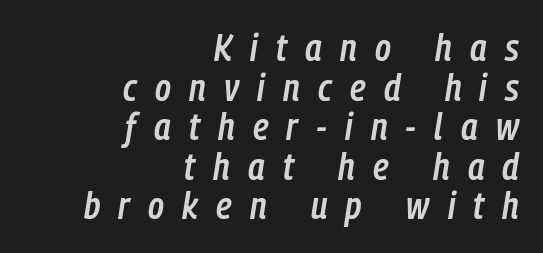
Weight: semibold (demi). Descender tails drop into unmarked territory. If you drew a ruler down the right edge, every line would touch it. Each letter keeps its own natural width here, so spacing adapts to shape. Emphasis-style slanted type is in use.
